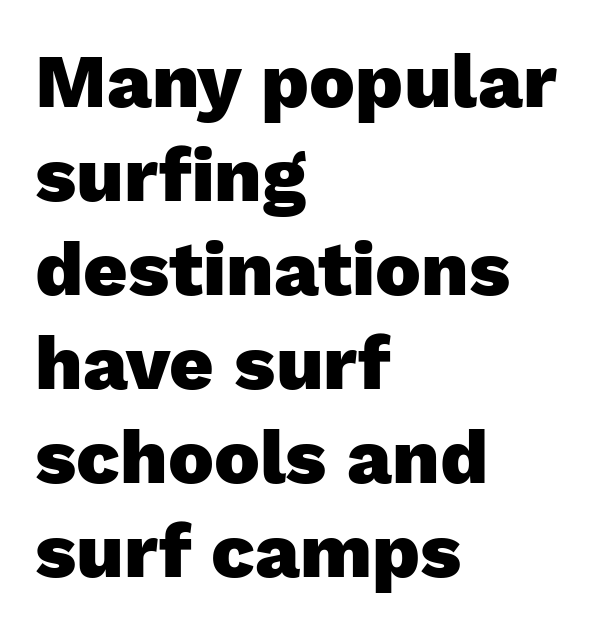
Caption: bold face, heavy strokes. Nobody touched the tracking dial on this one. The text block is weighted toward the left margin, trailing off unevenly rightward. Each letter's strokes conclude bluntly, with no projecting serifs. Is this a fixed-width face? No — the glyphs have proportional, varying widths. The axis of the letterforms is exactly vertical.
